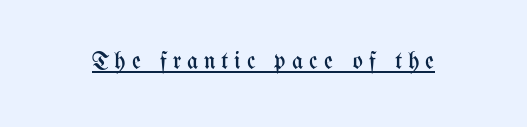
Students, note that the glyphs here are deliberately spaced far apart. Emphasis is given by a line drawn under the lettering. The typesetting does not lean heavy: it is not bold. The letters stand upright; this is a roman face.
